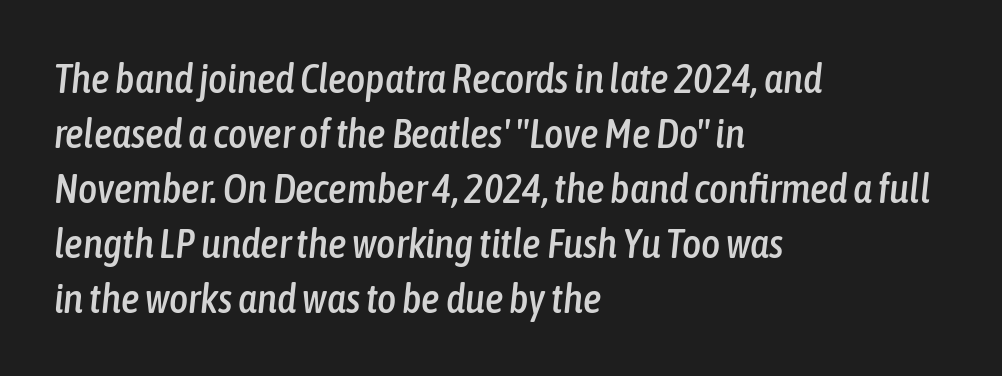
{"italic": "yes", "lean": "right", "slant_degrees": 6, "width": "condensed", "stroke_contrast": "low", "x_height": "medium", "monospaced": "no", "underline": "no", "align": "left", "line_spacing": "normal", "line_spacing_ratio": 1.34, "letter_spacing": "normal", "letter_spacing_em": 0.0, "glyph_px": 41}
